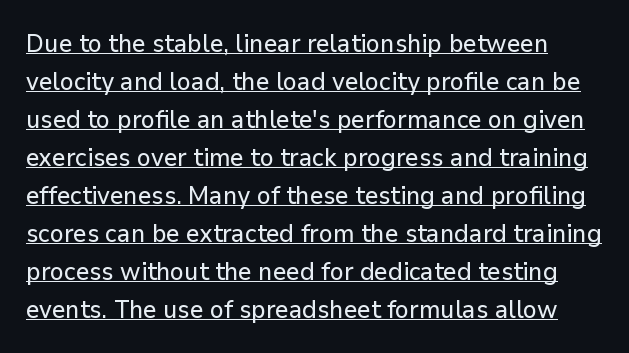
{"italic": "no", "underline": "yes", "line_spacing": "normal", "line_spacing_ratio": 1.52, "letter_spacing": "normal", "letter_spacing_em": 0.0, "glyph_px": 25}
